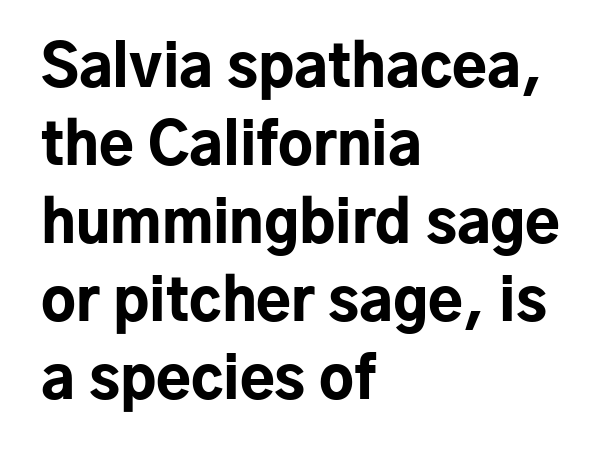
The image shows 57 px bold sans-serif type, upright; set left-aligned, normal line spacing (1.37x), normal letter spacing, not underlined; low stroke contrast and a medium x-height.
